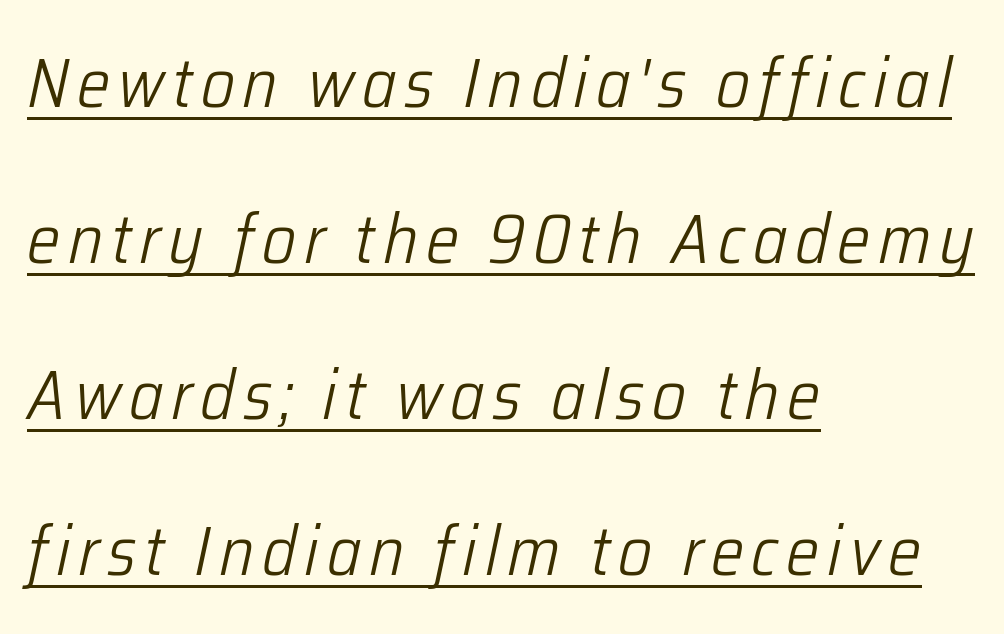
Q: Is the text bold? A: No.
Q: Is the text italic (slanted)? A: Yes, it leans right by about 12 degrees.
Q: Is the text underlined? A: Yes.
Q: How is the paragraph aligned? A: Left-aligned.
Q: Is the spacing between lines tight, normal or loose? A: Loose.
Q: Width (condensed, normal, or wide)? A: Condensed.
Q: Stroke contrast? A: Low.
Q: x-height? A: Medium.
Q: Monospaced? A: No.
